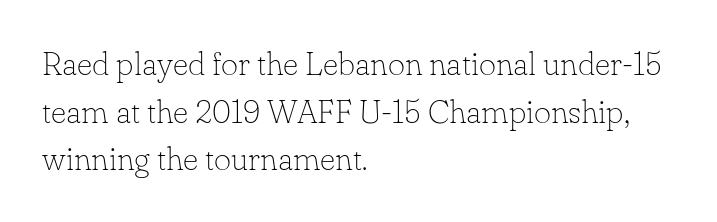
{"serif": "yes", "italic": "no", "bold": "no", "weight": "thin", "width": "normal", "stroke_contrast": "low", "x_height": "small", "monospaced": "no", "underline": "no", "align": "left", "line_spacing": "normal", "line_spacing_ratio": 1.44, "letter_spacing": "normal", "letter_spacing_em": 0.0, "glyph_px": 33}
